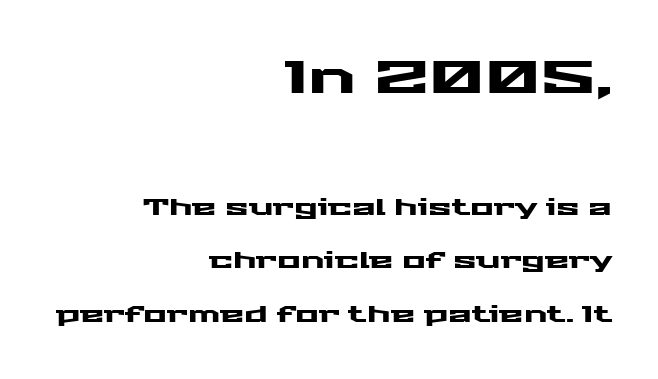
Note: no serifs on the glyphs. These two chunks differ in scale, with the top chunk taking the larger measure. Character widths vary here, with narrow letters taking less room than wide ones. Here the glyphs are tracked normally, forming tight word shapes. How would I describe the line gaps? Wide and relaxed. The paragraph has a hard right edge and a soft left edge.
